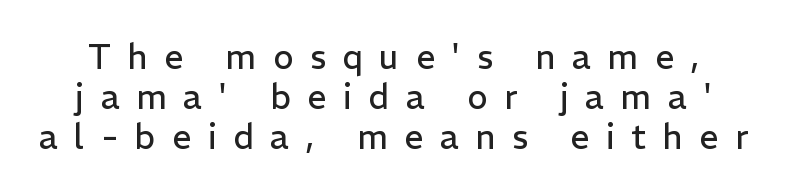
The image shows 34 px regular-weight sans-serif type, upright; set line spacing 1.18x, unusually wide letter spacing (+0.49 em), not underlined; low stroke contrast and a medium x-height.
